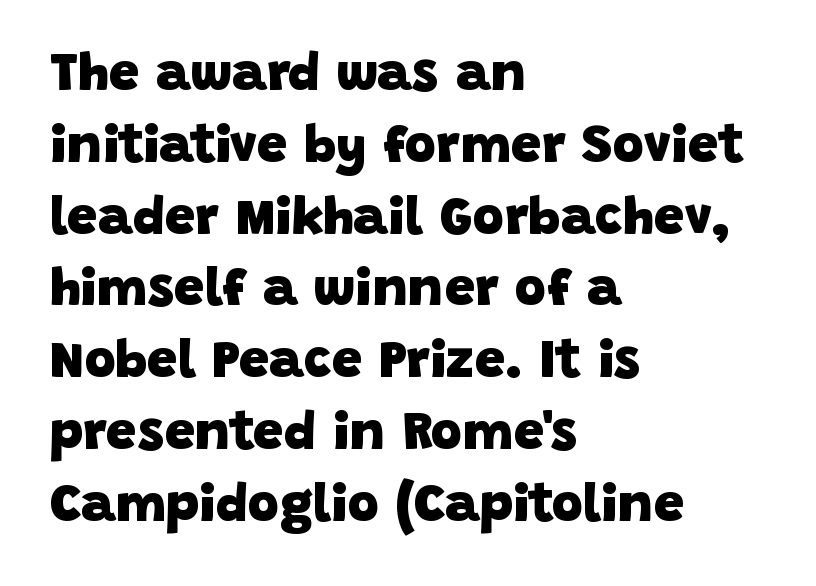
{"serif": "no", "bold": "yes", "weight": "heavy", "width": "normal", "stroke_contrast": "low", "x_height": "large", "monospaced": "no", "underline": "no", "align": "left", "line_spacing": "normal", "line_spacing_ratio": 1.33, "letter_spacing": "normal", "letter_spacing_em": 0.0, "glyph_px": 54}
